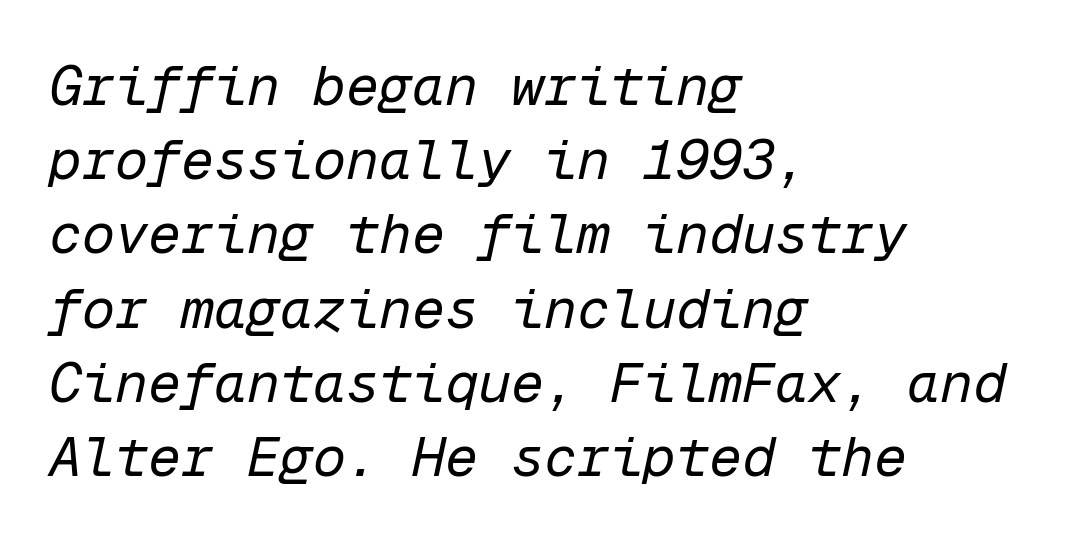
Quick note: italic. Nobody touched the tracking dial on this one. No heavy texture on the line: the type isn't bold. Letters rest on an invisible, unmarked baseline. Successive baselines arrive at the customary interval. Here the designer chose a console-style face with uniform glyph widths.
